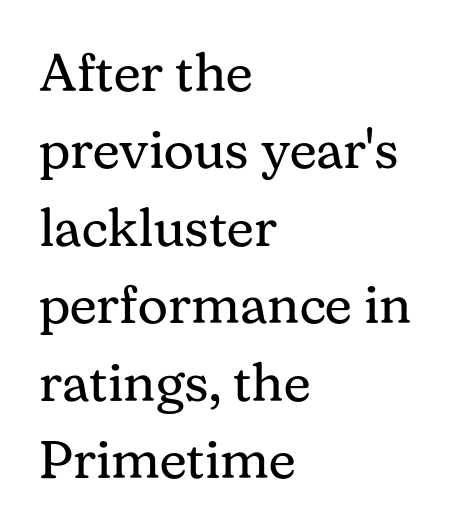
Nope, not italic — everything's standing straight. The font family rendered here belongs to the serif group. Is the letter spacing exaggerated? No — it looks like the ordinary default. Summary of weight: not heavy and not bold.
